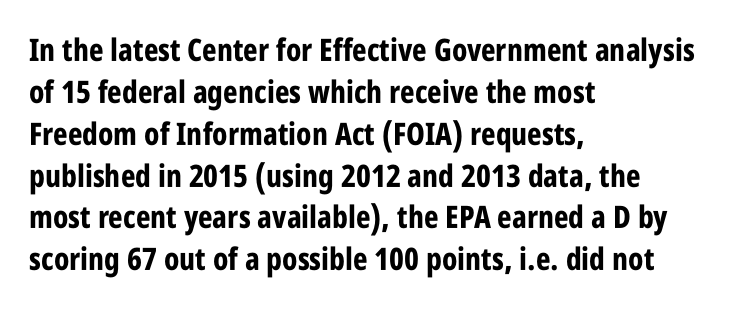
The image shows 31 px bold, condensed sans-serif type, upright; set left-aligned, normal line spacing (1.35x), normal letter spacing, not underlined; low stroke contrast and a large x-height.
